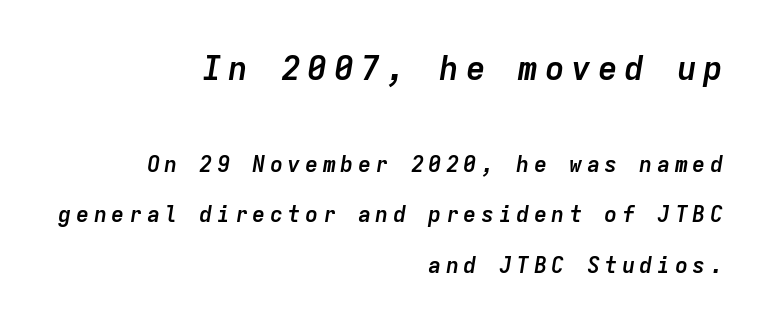
{"italic": "yes", "lean": "right", "slant_degrees": 9, "bold": "yes", "weight": "semibold", "width": "normal", "stroke_contrast": "low", "x_height": "medium", "monospaced": "yes", "underline": "no", "align": "right", "line_spacing": "loose", "line_spacing_ratio": 2.29, "letter_spacing": "wide", "letter_spacing_em": 0.2, "larger_block": "first", "size_ratio": 1.5, "glyph_px": 33}
